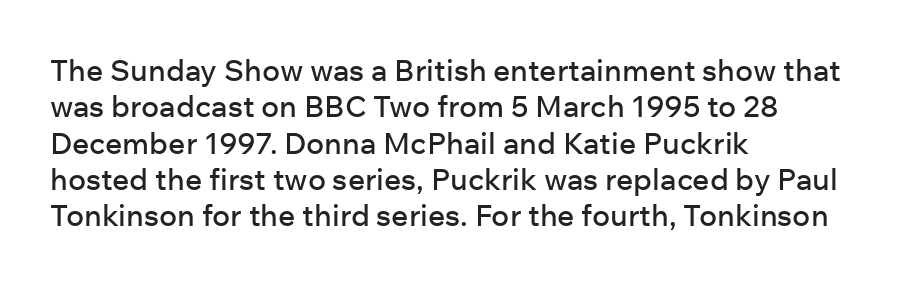
Q: Is the text italic (slanted)? A: No, it is upright.
Q: Is the typeface a serif or a sans-serif typeface? A: Sans-serif.
Q: Is the text underlined? A: No.
Q: How is the paragraph aligned? A: Left-aligned.
Q: Is the spacing between letters normal or unusually wide? A: Normal.
Q: Width (condensed, normal, or wide)? A: Normal.
Q: Stroke contrast? A: Low.
Q: x-height? A: Medium.
Q: Monospaced? A: No.
